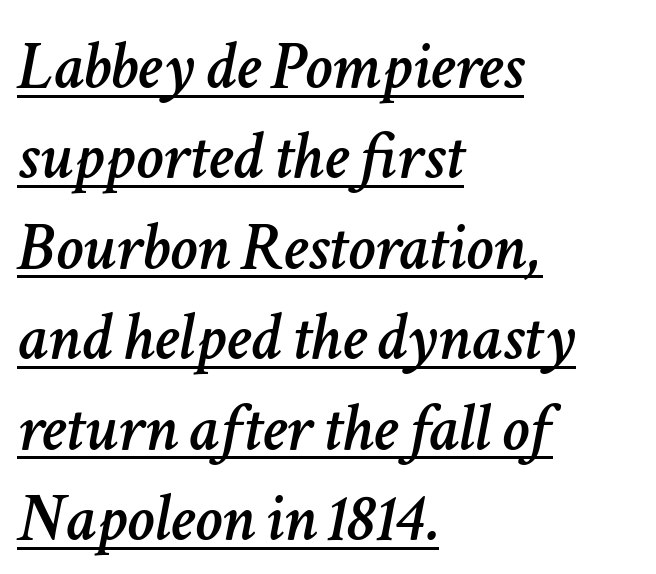
The image shows 69 px text type, italic (leaning right); set left-aligned, normal line spacing (1.31x), normal letter spacing, underlined; low stroke contrast and a medium x-height.
